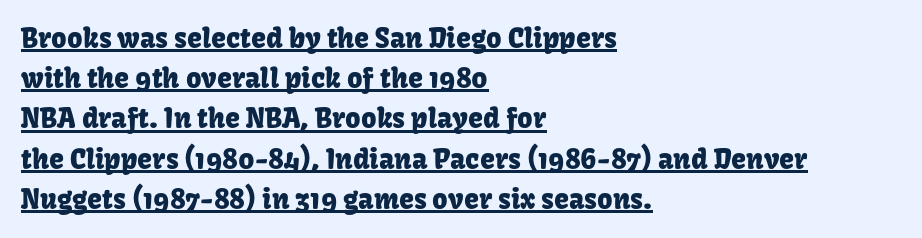
The image shows 27 px text type, upright; set left-aligned, normal line spacing (1.49x), normal letter spacing, underlined.
